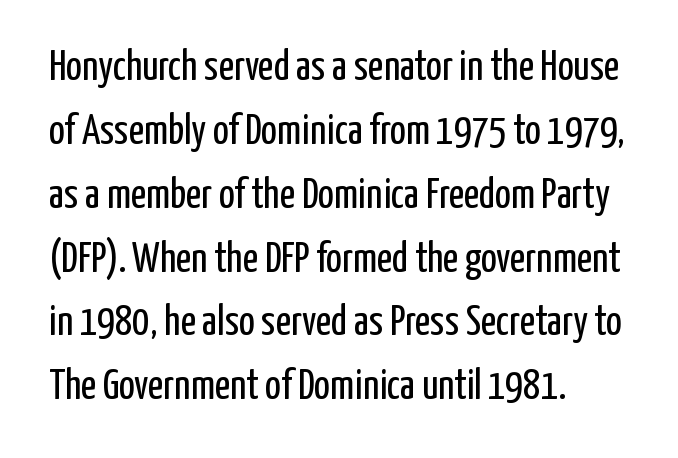
What's the leading like? Ordinary, nothing unusual. Left-aligned paragraph, ragged on the right. The letters sit at their default tracking, neither squeezed nor spread. The face used here is proportionally spaced, like ordinary book or web type.
